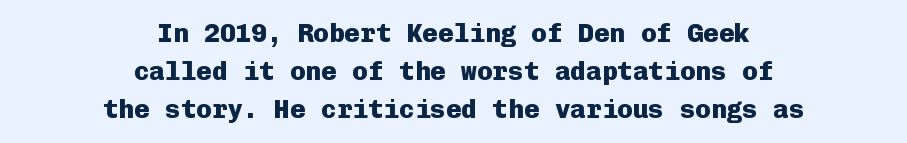
{"italic": "no", "bold": "yes", "underline": "no", "align": "center", "line_spacing": "normal", "line_spacing_ratio": 1.47, "letter_spacing": "normal", "letter_spacing_em": 0.0, "glyph_px": 26}
